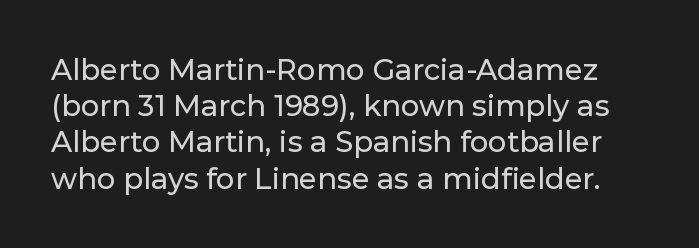
Q: Is the text italic (slanted)? A: No, it is upright.
Q: Is the typeface a serif or a sans-serif typeface? A: Sans-serif.
Q: Is the text underlined? A: No.
Q: Is the spacing between letters normal or unusually wide? A: Normal.
Q: Is the spacing between lines tight, normal or loose? A: Normal.
Q: Width (condensed, normal, or wide)? A: Normal.
Q: Stroke contrast? A: Low.
Q: x-height? A: Medium.
Q: Monospaced? A: No.
